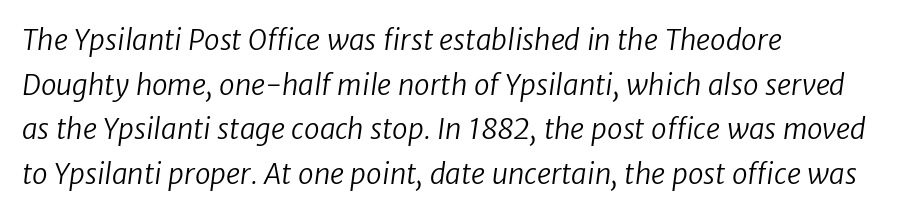
Q: Is the text bold? A: No.
Q: Is the typeface a serif or a sans-serif typeface? A: Sans-serif.
Q: Is the text underlined? A: No.
Q: How is the paragraph aligned? A: Left-aligned.
Q: Is the spacing between letters normal or unusually wide? A: Normal.
Q: Is the spacing between lines tight, normal or loose? A: Normal.
Q: Width (condensed, normal, or wide)? A: Normal.
Q: Stroke contrast? A: Low.
Q: x-height? A: Medium.
Q: Monospaced? A: No.
